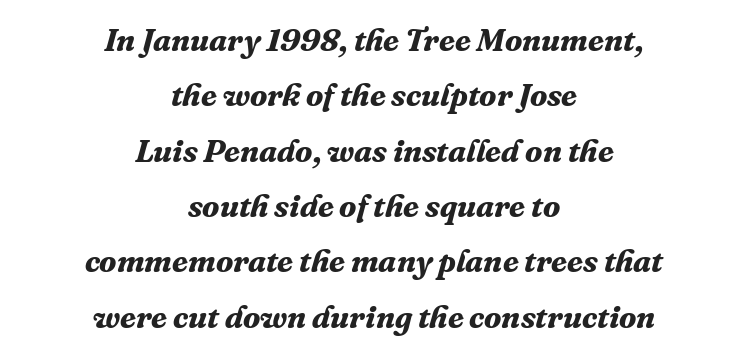
You can tell from the footed stems that serif type was used. The gaps between neighbouring characters are ordinary and unremarkable. Plain, unruled lines of type. Each letter keeps its own natural width here, so spacing adapts to shape. Leftover space on each line is divided equally before and after the words.
